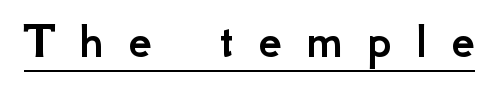
Q: Is the text italic (slanted)? A: No, it is upright.
Q: Is the typeface a serif or a sans-serif typeface? A: Sans-serif.
Q: Is the text underlined? A: Yes.
Q: Is the spacing between letters normal or unusually wide? A: Unusually wide.
Q: Width (condensed, normal, or wide)? A: Normal.
Q: Stroke contrast? A: Low.
Q: x-height? A: Small.
Q: Monospaced? A: No.
